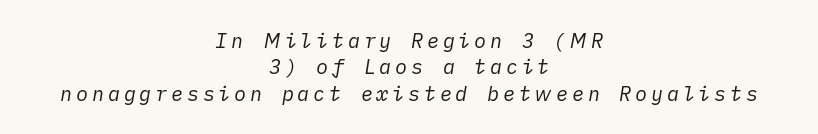
Typeset on center — no edge is straight. Looking at the ascenders, they clearly lean. The cut favours lightness, reaching ordinary text weight at its darkest. The line-height multiplier appears to be the usual default.
